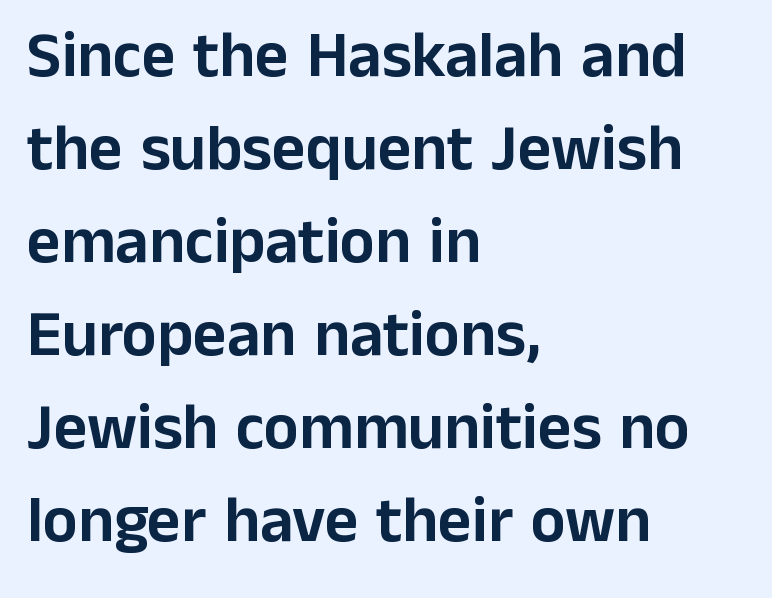
{"serif": "no", "italic": "no", "width": "normal", "stroke_contrast": "low", "x_height": "medium", "monospaced": "no", "underline": "no", "align": "left", "line_spacing": "normal", "line_spacing_ratio": 1.43, "letter_spacing": "normal", "letter_spacing_em": 0.0, "glyph_px": 65}
